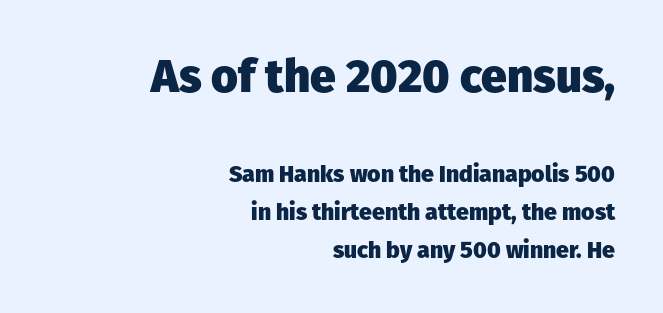
Q: Is the text bold? A: Yes.
Q: Is the text italic (slanted)? A: No, it is upright.
Q: Is the typeface a serif or a sans-serif typeface? A: Sans-serif.
Q: Is the text underlined? A: No.
Q: How is the paragraph aligned? A: Right-aligned.
Q: Is the spacing between letters normal or unusually wide? A: Normal.
Q: Is the spacing between lines tight, normal or loose? A: Normal.
Q: Which block of text is set in a larger size, the first (top) or the second (bottom)? A: The first (top) one.
Q: Width (condensed, normal, or wide)? A: Normal.
Q: Stroke contrast? A: Low.
Q: x-height? A: Medium.
Q: Monospaced? A: No.
